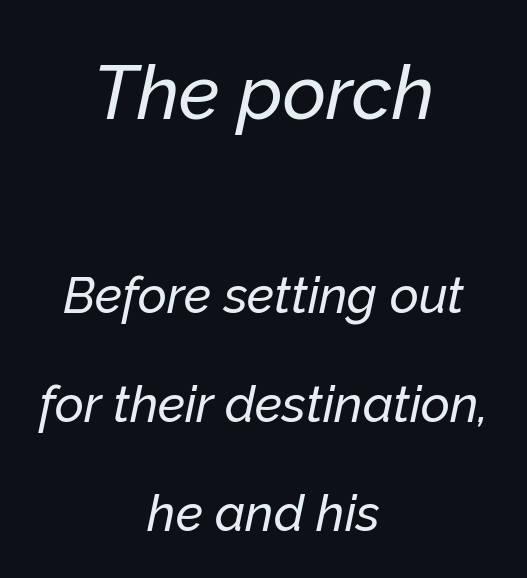
Q: Is the text italic (slanted)? A: Yes, it leans right by about 12 degrees.
Q: Is the text underlined? A: No.
Q: How is the paragraph aligned? A: Centered.
Q: Is the spacing between letters normal or unusually wide? A: Normal.
Q: Is the spacing between lines tight, normal or loose? A: Loose.
Q: Which block of text is set in a larger size, the first (top) or the second (bottom)? A: The first (top) one.
Q: Width (condensed, normal, or wide)? A: Normal.
Q: Stroke contrast? A: Low.
Q: x-height? A: Medium.
Q: Monospaced? A: No.
